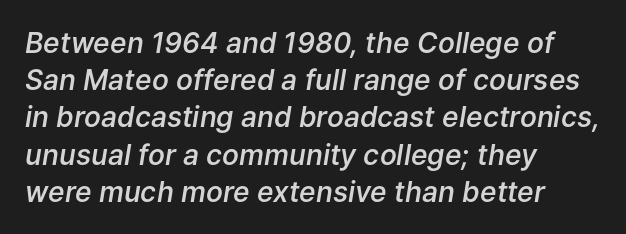
Caption: multi-line text, flush left, ragged right. Tracking here is standard; glyphs follow each other at the usual distance. This is moderately heavy type, rendered in semibold. The leading is moderate, giving the passage an even texture.
